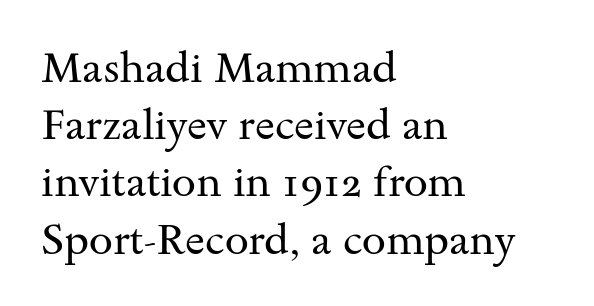
Q: Is the text bold? A: No.
Q: Is the text italic (slanted)? A: No, it is upright.
Q: Is the typeface a serif or a sans-serif typeface? A: Serif.
Q: Is the text underlined? A: No.
Q: How is the paragraph aligned? A: Left-aligned.
Q: Is the spacing between letters normal or unusually wide? A: Normal.
Q: Is the spacing between lines tight, normal or loose? A: Normal.
Q: Width (condensed, normal, or wide)? A: Wide.
Q: Stroke contrast? A: Medium.
Q: x-height? A: Small.
Q: Monospaced? A: No.
